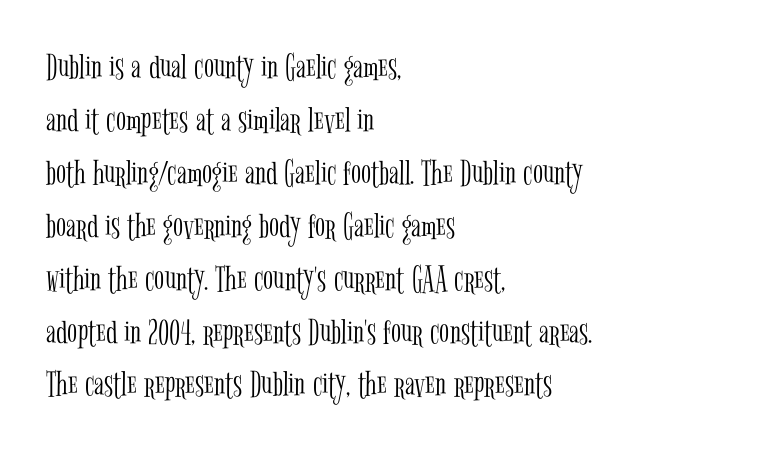
A classic flush-left, rag-right setting is used for this passage. No letter is thick-stroked: the sample isn't bold. This sample uses an upright cut, with every glyph sitting square on the baseline. A typesetter would call this proportional, since set widths differ per character. This rendering employs a face with finishing strokes, i.e., a serif. The letters sit at their default tracking, neither squeezed nor spread.
